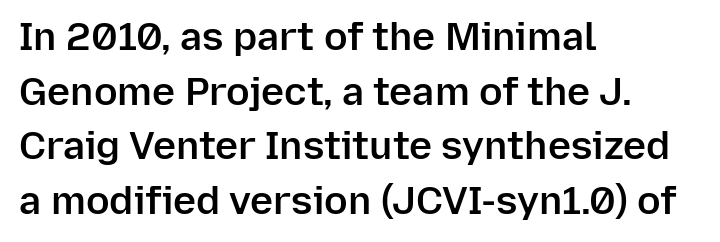
Q: Is the text bold? A: Semi-bold.
Q: Is the text italic (slanted)? A: No, it is upright.
Q: Is the typeface a serif or a sans-serif typeface? A: Sans-serif.
Q: Is the text underlined? A: No.
Q: How is the paragraph aligned? A: Left-aligned.
Q: Is the spacing between letters normal or unusually wide? A: Normal.
Q: Is the spacing between lines tight, normal or loose? A: Normal.
Q: Width (condensed, normal, or wide)? A: Normal.
Q: Stroke contrast? A: Low.
Q: x-height? A: Medium.
Q: Monospaced? A: No.
